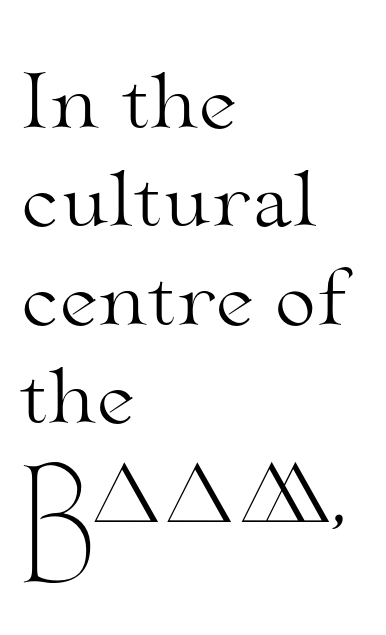
The rendering uses natural spacing where letterforms have individual widths. Reading down the column, the eye jumps a familiar distance to each next line. Observe the ordinary spacing: letters are neighbours, not strangers. Upright lettering throughout. Is this a sans? No — the strokes have serifs. Letters have the restrained weight of plain body copy at most.
